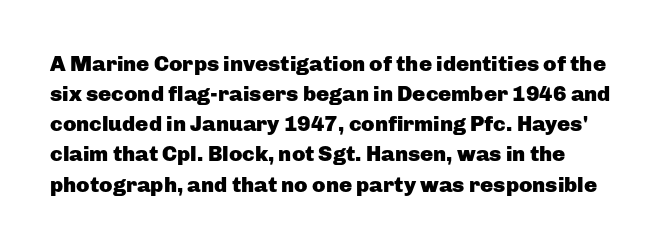
The image shows 22 px bold type, upright; set normal line spacing (1.37x), normal letter spacing, not underlined.
